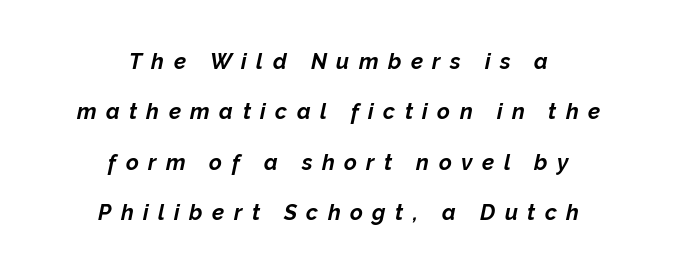
Q: Is the text bold? A: Yes.
Q: Is the text italic (slanted)? A: Yes, it leans right by about 12 degrees.
Q: Is the text underlined? A: No.
Q: How is the paragraph aligned? A: Centered.
Q: Is the spacing between letters normal or unusually wide? A: Unusually wide.
Q: Is the spacing between lines tight, normal or loose? A: Loose.
